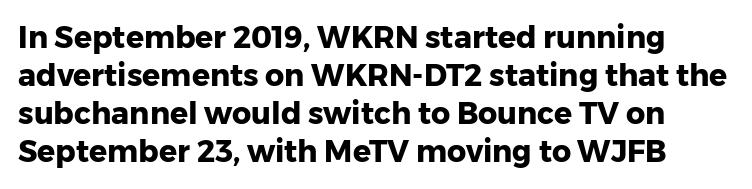
Q: Is the text bold? A: Yes.
Q: Is the text italic (slanted)? A: No, it is upright.
Q: Is the typeface a serif or a sans-serif typeface? A: Sans-serif.
Q: Is the text underlined? A: No.
Q: Is the spacing between letters normal or unusually wide? A: Normal.
Q: Is the spacing between lines tight, normal or loose? A: Normal.
Q: Width (condensed, normal, or wide)? A: Normal.
Q: Stroke contrast? A: Low.
Q: x-height? A: Medium.
Q: Monospaced? A: No.
